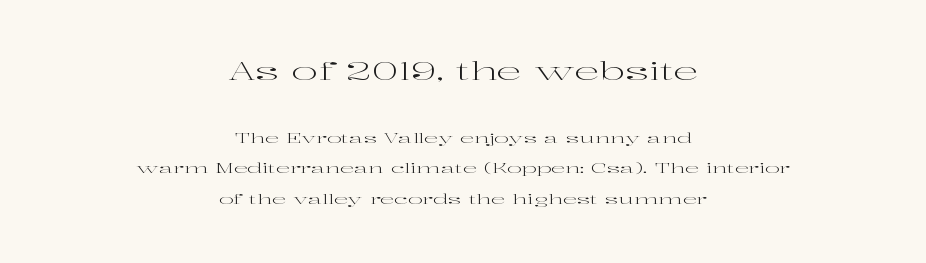
Q: Is the text bold? A: No.
Q: Is the text italic (slanted)? A: No, it is upright.
Q: Is the text underlined? A: No.
Q: How is the paragraph aligned? A: Centered.
Q: Is the spacing between letters normal or unusually wide? A: Normal.
Q: Is the spacing between lines tight, normal or loose? A: Loose.
Q: Which block of text is set in a larger size, the first (top) or the second (bottom)? A: The first (top) one.
